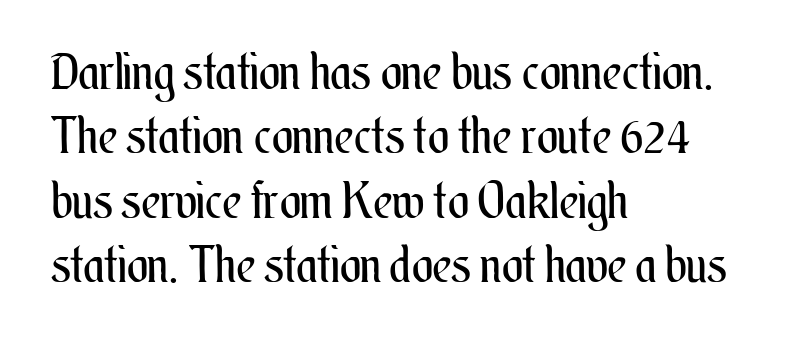
Q: Is the text bold? A: No.
Q: Is the text italic (slanted)? A: No, it is upright.
Q: Is the text underlined? A: No.
Q: How is the paragraph aligned? A: Left-aligned.
Q: Is the spacing between letters normal or unusually wide? A: Normal.
Q: Is the spacing between lines tight, normal or loose? A: Normal.
Q: Width (condensed, normal, or wide)? A: Condensed.
Q: Stroke contrast? A: Medium.
Q: x-height? A: Small.
Q: Monospaced? A: No.
